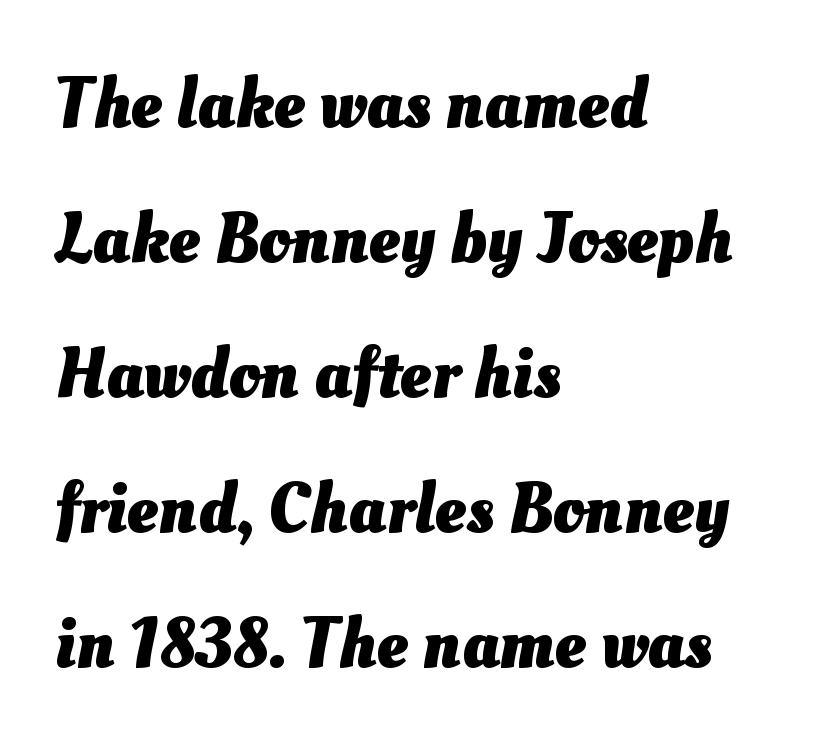
Q: Is the text bold? A: Yes.
Q: Is the text underlined? A: No.
Q: How is the paragraph aligned? A: Left-aligned.
Q: Is the spacing between letters normal or unusually wide? A: Normal.
Q: Is the spacing between lines tight, normal or loose? A: Loose.
Q: Width (condensed, normal, or wide)? A: Normal.
Q: Stroke contrast? A: Medium.
Q: x-height? A: Small.
Q: Monospaced? A: No.
